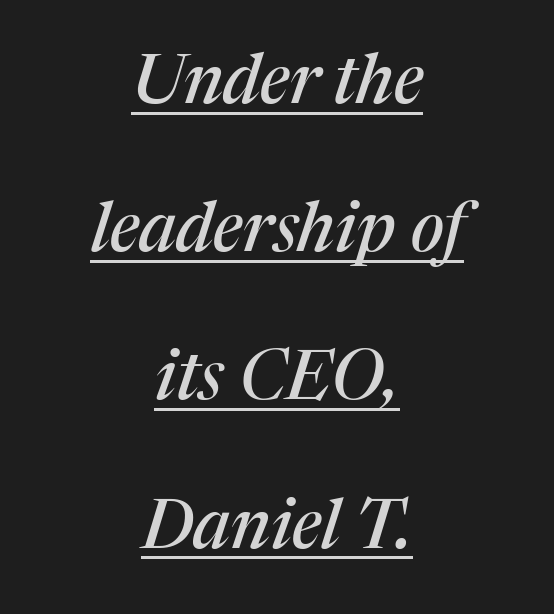
No extra tracking has been applied to these lines. This sample uses a serif face. The glyphs are accompanied by a horizontal stroke just below them. When letters slant like this, we call the style italic.
